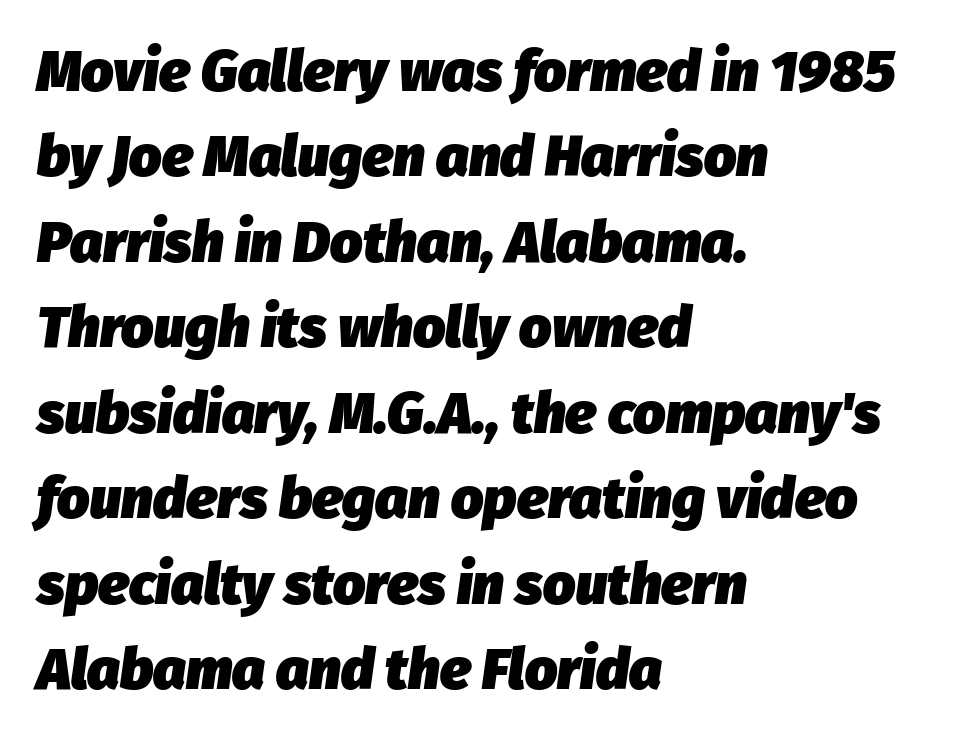
The image shows 57 px heavy type, italic (leaning right); set left-aligned, normal line spacing (1.5x), normal letter spacing, not underlined; low stroke contrast and a medium x-height.
